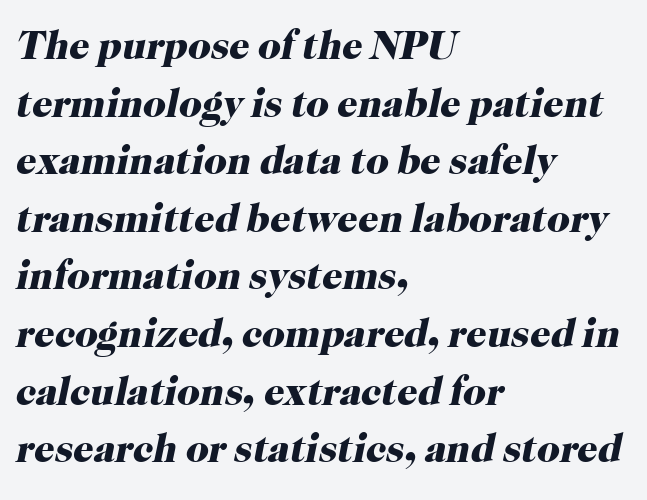
The typeface chosen for these lines features serifs. Quick note: underline off. The block of text has a typical density, with ordinary space between rows. Think of a printed novel: that variable character pitch is what you see here.
